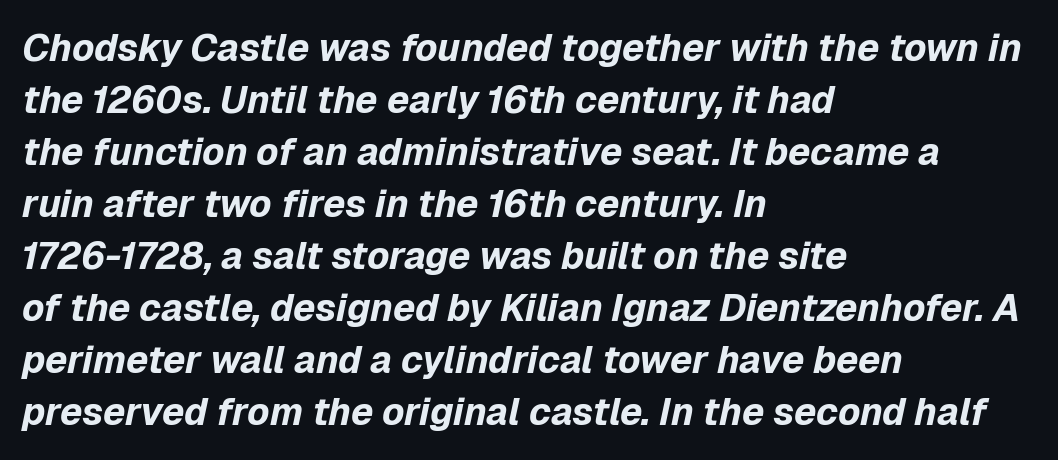
Q: Is the text bold? A: Yes.
Q: Is the text italic (slanted)? A: Yes, it leans right by about 12 degrees.
Q: Is the text underlined? A: No.
Q: How is the paragraph aligned? A: Left-aligned.
Q: Is the spacing between letters normal or unusually wide? A: Normal.
Q: Is the spacing between lines tight, normal or loose? A: Normal.
Q: Width (condensed, normal, or wide)? A: Normal.
Q: Stroke contrast? A: Low.
Q: x-height? A: Medium.
Q: Monospaced? A: No.
